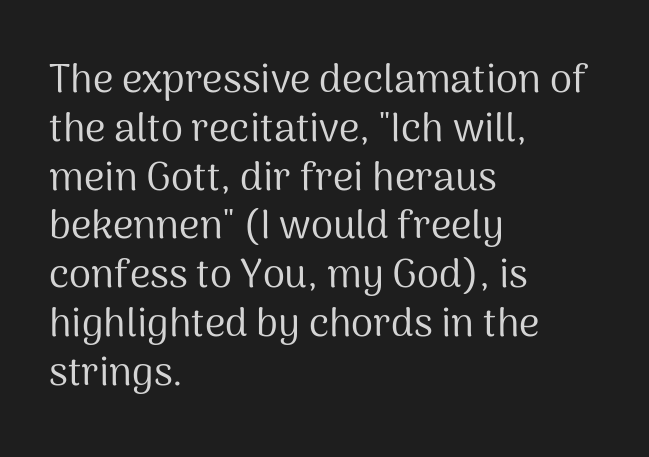
Q: Is the text bold? A: No.
Q: Is the text italic (slanted)? A: No, it is upright.
Q: Is the typeface a serif or a sans-serif typeface? A: Sans-serif.
Q: Is the text underlined? A: No.
Q: How is the paragraph aligned? A: Left-aligned.
Q: Is the spacing between letters normal or unusually wide? A: Normal.
Q: Width (condensed, normal, or wide)? A: Normal.
Q: Stroke contrast? A: Medium.
Q: x-height? A: Medium.
Q: Monospaced? A: No.
